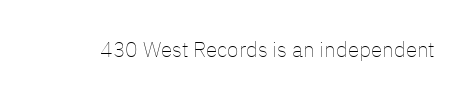
The passage shown is not underscored anywhere. The font's upright variant was chosen for this text. Stems here are at most as thick as an everyday book face. Observe the ordinary spacing: letters are neighbours, not strangers.
